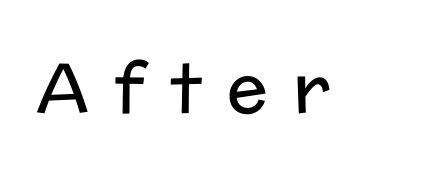
Do the characters align in a grid? No, the font is proportional. Is this a sans? Yes — the strokes have no serifs. Ascenders rise straight up at ninety degrees. The line texture is sparse and dotted thanks to wide tracking.
